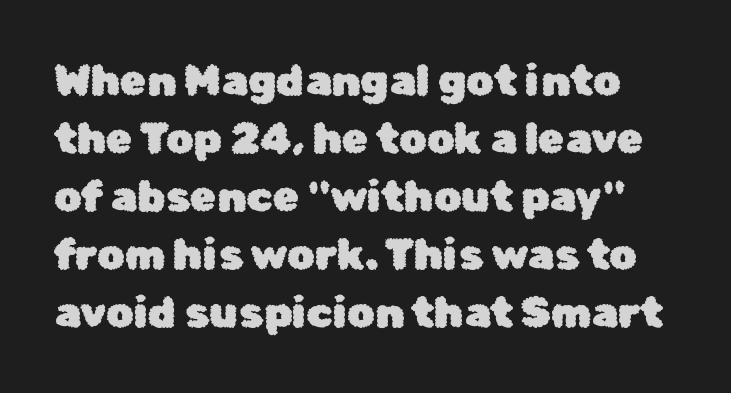
{"serif": "no", "italic": "no", "width": "normal", "stroke_contrast": "low", "x_height": "medium", "monospaced": "no", "underline": "no", "line_spacing": "normal", "line_spacing_ratio": 1.35, "letter_spacing": "normal", "letter_spacing_em": 0.0, "glyph_px": 43}
